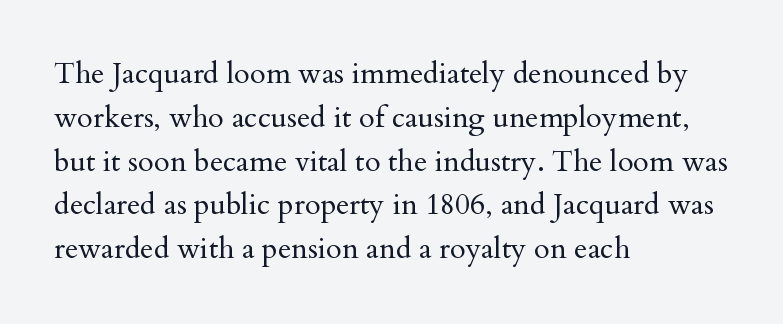
Is this a fixed-width face? No — the glyphs have proportional, varying widths. Layout note: lines flush left. Unlike a clean sans, this face finishes its strokes with serifs. Is this a heavy cut? Hardly; it is regular or lighter. Underline: absent.
